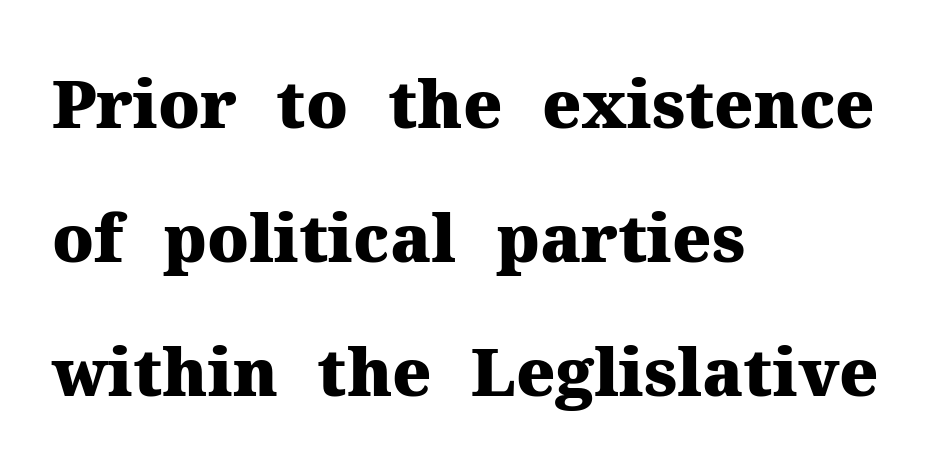
The image shows 66 px heavy serif type, upright; set left-aligned, loose line spacing (2.03x), normal letter spacing, not underlined; medium stroke contrast and a medium x-height.
